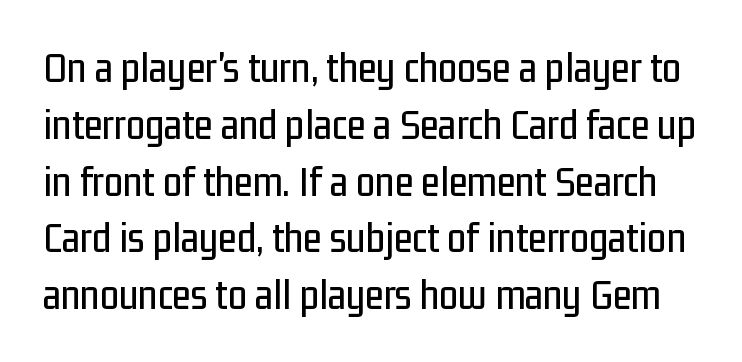
The leading is moderate, giving the passage an even texture. Tracking value appears to be zero — textbook default spacing. Regarding serifs, this sample does without them. Italic? Not at all — the glyphs are vertical.
